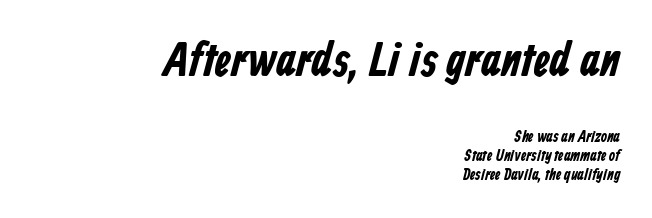
{"serif": "no", "bold": "yes", "weight": "bold", "width": "condensed", "stroke_contrast": "low", "x_height": "medium", "monospaced": "no", "underline": "no", "align": "right", "line_spacing_ratio": 1.18, "letter_spacing": "normal", "letter_spacing_em": 0.0, "larger_block": "first", "size_ratio": 3.0, "glyph_px": 48}
